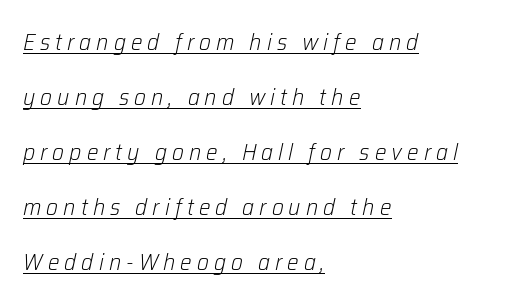
Quick note: italic. Stems here are at most as thick as an everyday book face. The rendering uses the underline text-decoration. The text block is weighted toward the left margin, trailing off unevenly rightward.
